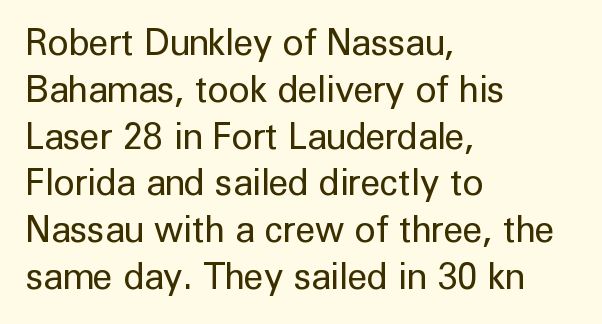
Q: Is the text bold? A: No.
Q: Is the text italic (slanted)? A: No, it is upright.
Q: Is the typeface a serif or a sans-serif typeface? A: Sans-serif.
Q: Is the text underlined? A: No.
Q: How is the paragraph aligned? A: Left-aligned.
Q: Is the spacing between letters normal or unusually wide? A: Normal.
Q: Is the spacing between lines tight, normal or loose? A: Normal.
Q: Width (condensed, normal, or wide)? A: Normal.
Q: Stroke contrast? A: Low.
Q: x-height? A: Medium.
Q: Monospaced? A: No.
